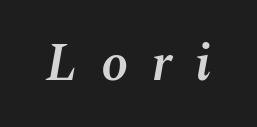
Q: Is the text bold? A: Semi-bold.
Q: Is the text italic (slanted)? A: Yes, it leans right by about 10 degrees.
Q: Is the text underlined? A: No.
Q: Is the spacing between letters normal or unusually wide? A: Unusually wide.
Q: Width (condensed, normal, or wide)? A: Normal.
Q: Stroke contrast? A: Medium.
Q: x-height? A: Medium.
Q: Monospaced? A: No.
